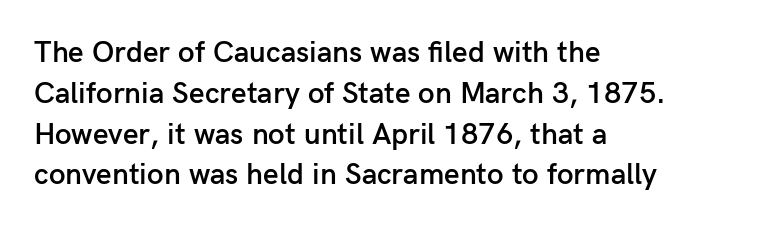
Q: Is the text bold? A: Semi-bold.
Q: Is the text italic (slanted)? A: No, it is upright.
Q: Is the typeface a serif or a sans-serif typeface? A: Sans-serif.
Q: Is the text underlined? A: No.
Q: How is the paragraph aligned? A: Left-aligned.
Q: Is the spacing between letters normal or unusually wide? A: Normal.
Q: Is the spacing between lines tight, normal or loose? A: Normal.
Q: Width (condensed, normal, or wide)? A: Normal.
Q: Stroke contrast? A: Low.
Q: x-height? A: Medium.
Q: Monospaced? A: No.
